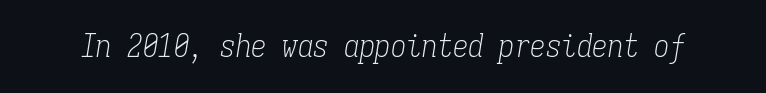
The image shows 31 px light, condensed serif type, italic (leaning right), monospaced; set normal letter spacing, not underlined; low stroke contrast and a medium x-height.
